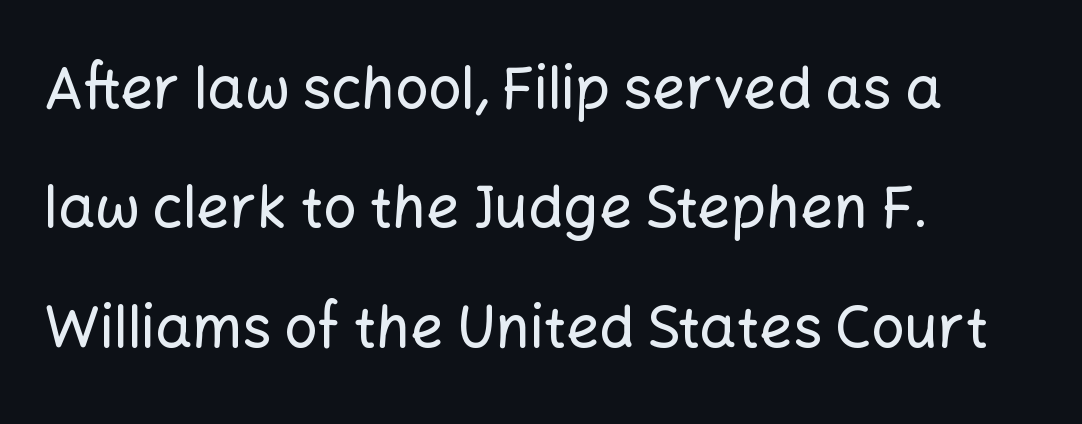
Every stem runs plumb, perpendicular to the baseline. The strip under each line holds only bare page. Leftover space on each line is placed entirely after the last word. Type style note: lacks serifs. In terms of leading, this rendering errs on the spacious side.
